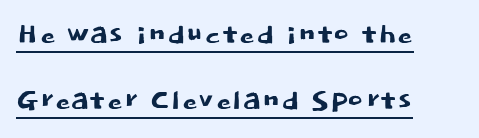
Q: Is the text italic (slanted)? A: No, it is upright.
Q: Is the typeface a serif or a sans-serif typeface? A: Sans-serif.
Q: Is the text underlined? A: Yes.
Q: How is the paragraph aligned? A: Left-aligned.
Q: Is the spacing between letters normal or unusually wide? A: Normal.
Q: Width (condensed, normal, or wide)? A: Normal.
Q: Stroke contrast? A: Low.
Q: x-height? A: Large.
Q: Monospaced? A: No.
